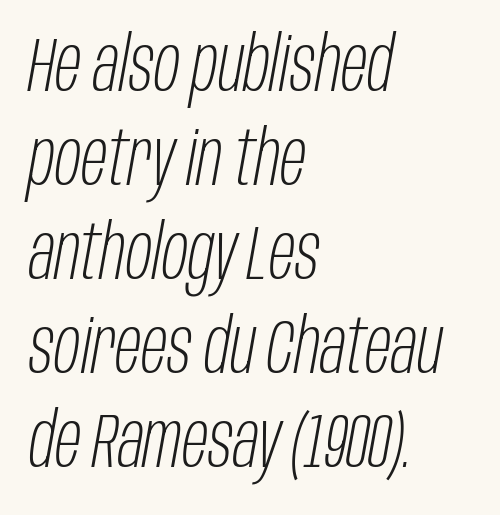
The image shows 77 px light, condensed type, italic (leaning right); set left-aligned, line spacing 1.22x, normal letter spacing, not underlined; low stroke contrast and a large x-height.
